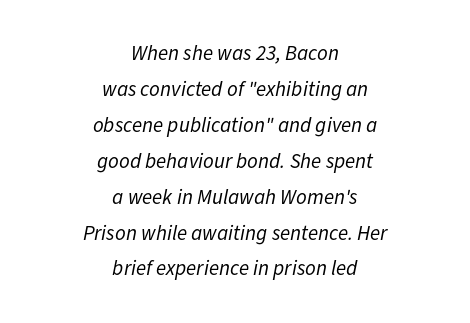
Counters stay open thanks to moderate or lighter strokes. The space directly below the letters is spotless. Rendered with sloped, italic letterforms. The passage shown has conventional tracking throughout. Both edges are ragged and mirror each other, which tells us the setting is centered.
